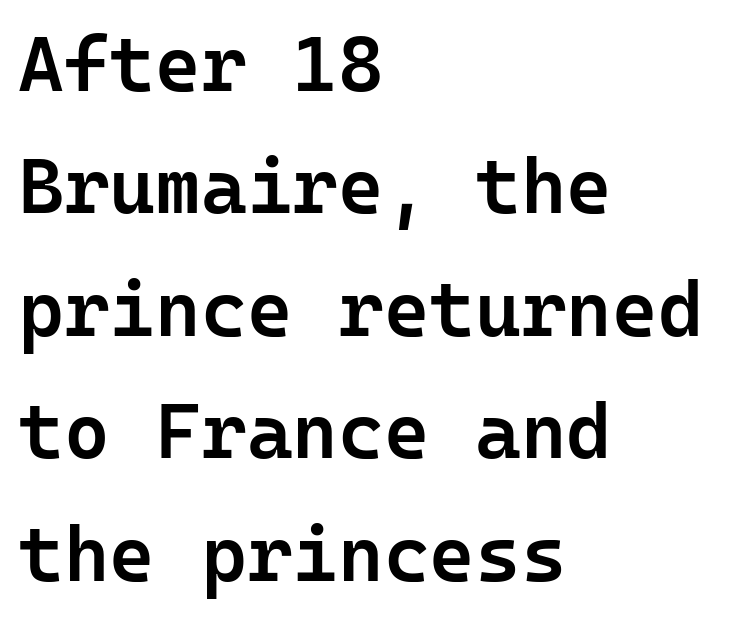
Q: Is the text bold? A: Semi-bold.
Q: Is the text italic (slanted)? A: No, it is upright.
Q: Is the typeface a serif or a sans-serif typeface? A: Sans-serif.
Q: Is the text underlined? A: No.
Q: How is the paragraph aligned? A: Left-aligned.
Q: Is the spacing between letters normal or unusually wide? A: Normal.
Q: Is the spacing between lines tight, normal or loose? A: Normal.
Q: Width (condensed, normal, or wide)? A: Normal.
Q: Stroke contrast? A: Low.
Q: x-height? A: Medium.
Q: Monospaced? A: Yes.
